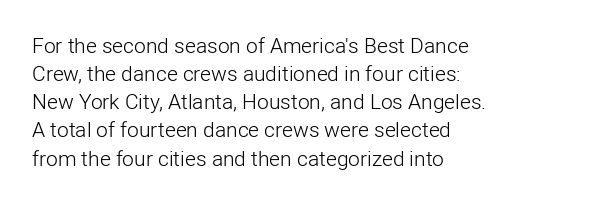
Q: Is the text bold? A: No.
Q: Is the text italic (slanted)? A: No, it is upright.
Q: Is the text underlined? A: No.
Q: How is the paragraph aligned? A: Left-aligned.
Q: Is the spacing between letters normal or unusually wide? A: Normal.
Q: Is the spacing between lines tight, normal or loose? A: Normal.
